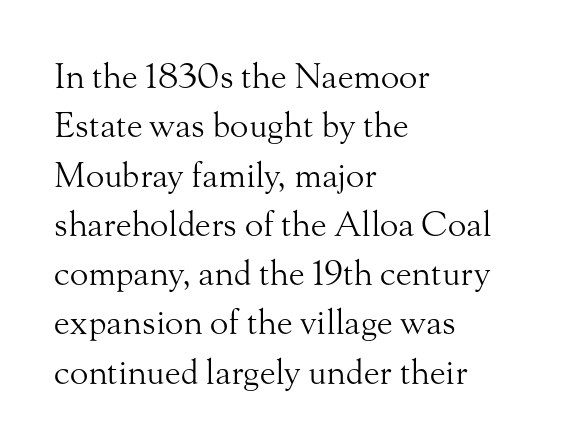
{"serif": "yes", "italic": "no", "bold": "no", "weight": "light", "width": "normal", "stroke_contrast": "medium", "x_height": "small", "monospaced": "no", "underline": "no", "align": "left", "line_spacing": "normal", "line_spacing_ratio": 1.45, "letter_spacing": "normal", "letter_spacing_em": 0.0, "glyph_px": 34}
